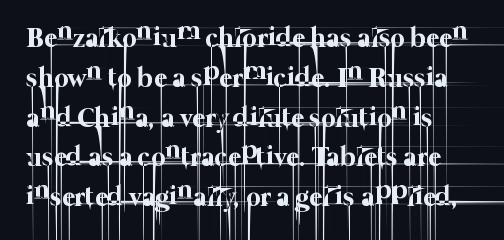
The image shows 28 px thin type; set left-aligned, normal line spacing (1.42x), normal letter spacing, not underlined; low stroke contrast and a medium x-height.
